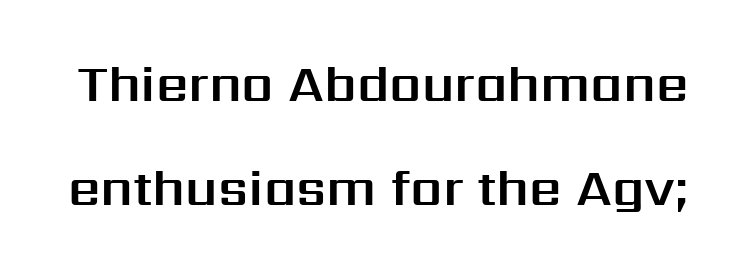
Q: Is the text italic (slanted)? A: No, it is upright.
Q: Is the typeface a serif or a sans-serif typeface? A: Sans-serif.
Q: Is the text underlined? A: No.
Q: Is the spacing between letters normal or unusually wide? A: Normal.
Q: Is the spacing between lines tight, normal or loose? A: Loose.
Q: Width (condensed, normal, or wide)? A: Normal.
Q: Stroke contrast? A: Medium.
Q: x-height? A: Medium.
Q: Monospaced? A: No.
